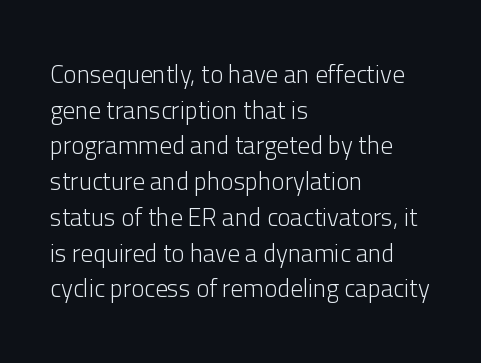
Q: Is the text bold? A: No.
Q: Is the text italic (slanted)? A: No, it is upright.
Q: Is the text underlined? A: No.
Q: How is the paragraph aligned? A: Left-aligned.
Q: Is the spacing between letters normal or unusually wide? A: Normal.
Q: Is the spacing between lines tight, normal or loose? A: Normal.
